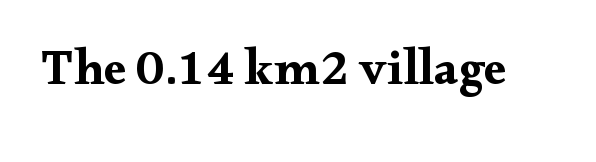
{"serif": "yes", "italic": "no", "bold": "yes", "weight": "bold", "width": "wide", "stroke_contrast": "medium", "x_height": "small", "monospaced": "no", "underline": "no", "letter_spacing": "normal", "letter_spacing_em": 0.0, "glyph_px": 50}
